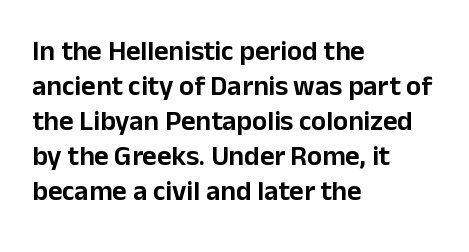
{"serif": "no", "italic": "no", "width": "normal", "stroke_contrast": "low", "x_height": "medium", "monospaced": "no", "underline": "no", "align": "left", "line_spacing": "normal", "line_spacing_ratio": 1.25, "letter_spacing": "normal", "letter_spacing_em": 0.0, "glyph_px": 28}
